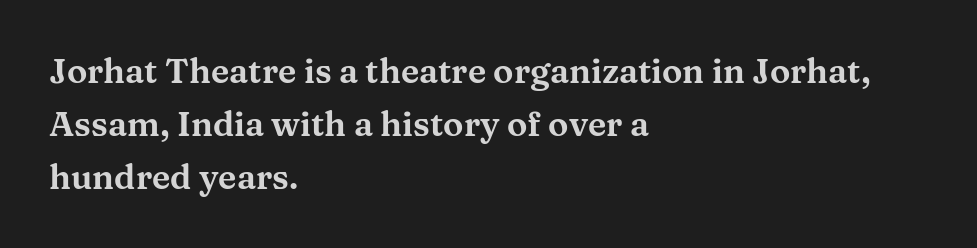
You could not count columns in this text — the font is proportionally spaced. Every stem runs plumb, perpendicular to the baseline. You can tell from the footed stems that serif type was used. The space beneath each line is pristine and unruled. The setting favours the left margin, as ordinary paragraphs usually do. The rendering uses a moderate line-height, typical for paragraphs.
